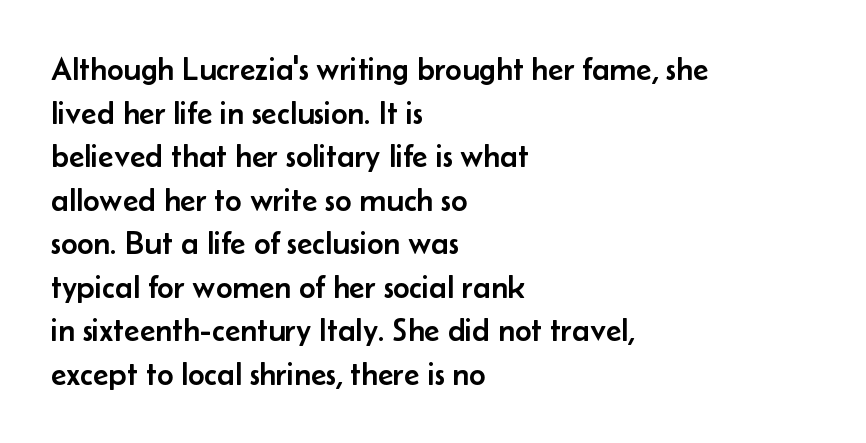
The image shows 32 px sans-serif type, upright; set left-aligned, normal line spacing (1.36x), normal letter spacing, not underlined; low stroke contrast and a small x-height.
